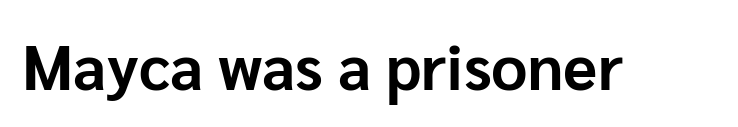
{"serif": "no", "italic": "no", "bold": "yes", "weight": "bold", "width": "normal", "stroke_contrast": "low", "x_height": "medium", "monospaced": "no", "underline": "no", "letter_spacing": "normal", "letter_spacing_em": 0.0, "glyph_px": 63}
